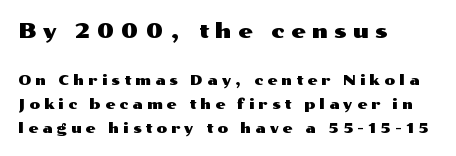
{"italic": "no", "underline": "no", "align": "left", "line_spacing_ratio": 1.72, "letter_spacing": "wide", "letter_spacing_em": 0.29, "larger_block": "first", "size_ratio": 1.5, "glyph_px": 21}
